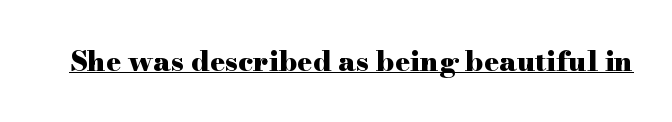
Character widths vary here, with narrow letters taking less room than wide ones. The glyphs are accompanied by a horizontal stroke just below them. The type is set solid horizontally, with unmodified tracking. On the weight axis this lands at bold, roughly 700.
